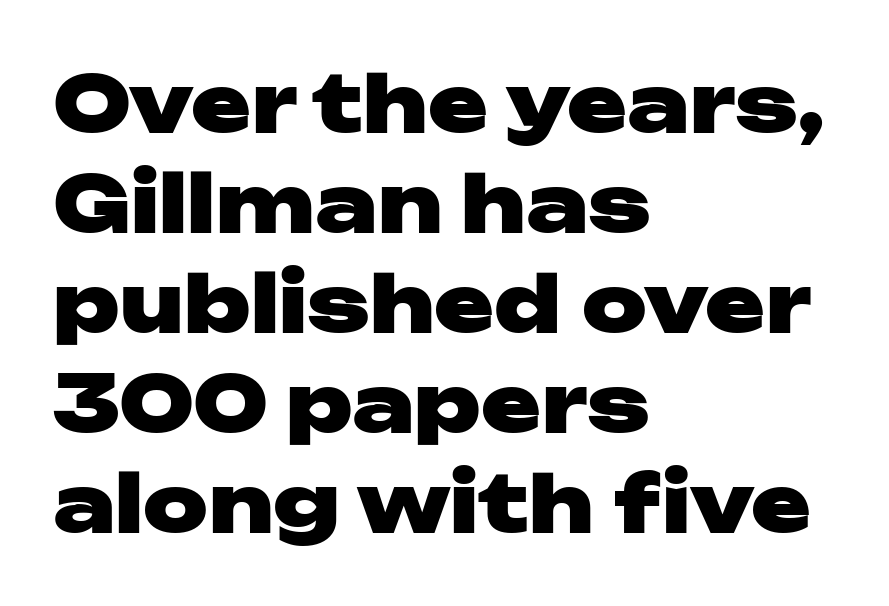
{"serif": "no", "italic": "no", "bold": "yes", "weight": "heavy", "width": "wide", "stroke_contrast": "low", "x_height": "medium", "monospaced": "no", "underline": "no", "align": "left", "line_spacing": "normal", "line_spacing_ratio": 1.25, "letter_spacing": "normal", "letter_spacing_em": 0.0, "glyph_px": 80}
